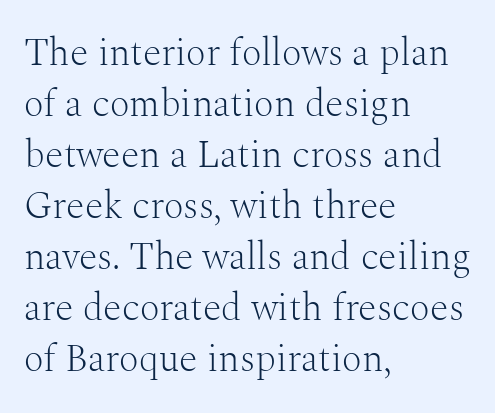
Ascenders rise straight up at ninety degrees. You can tell from the footed stems that serif type was used. The zone under the glyphs is completely vacant. Short note: letters normally spaced.
